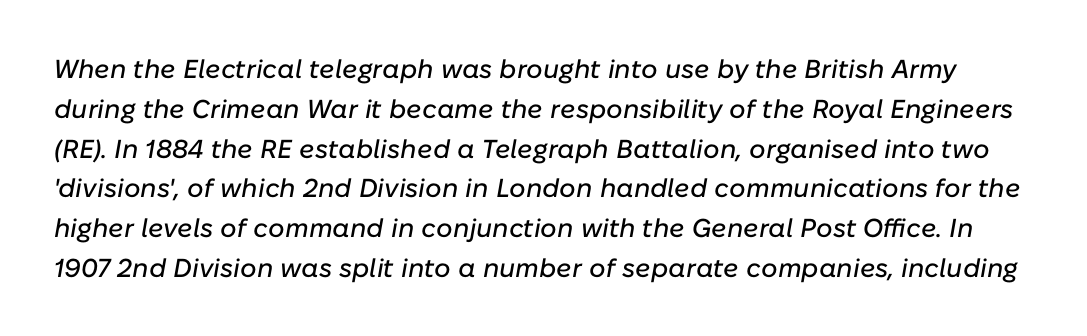
The image shows 26 px text type, italic (leaning right); set normal line spacing (1.53x), normal letter spacing, not underlined.
